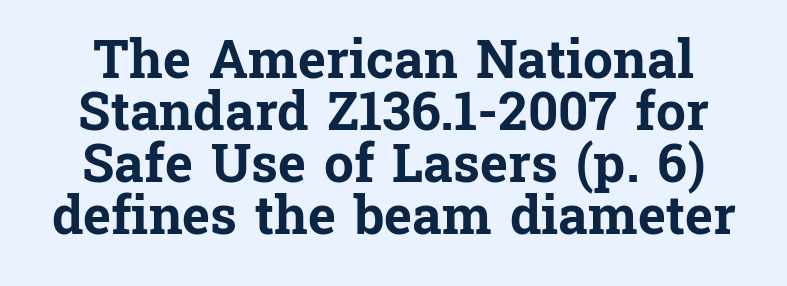
The image shows 53 px bold serif type, upright; set centered, tight line spacing (0.98x), normal letter spacing, not underlined; low stroke contrast and a medium x-height.
